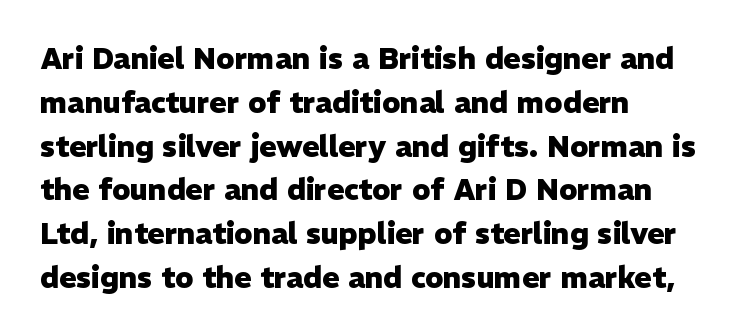
Nobody drew a line under any word here. Nothing sits at the stroke ends, so this counts as sans-serif. Typographic density is high because the face is bold. The letters advance in unequal steps, a hallmark of proportional type. The line texture is even and compact thanks to regular tracking.
